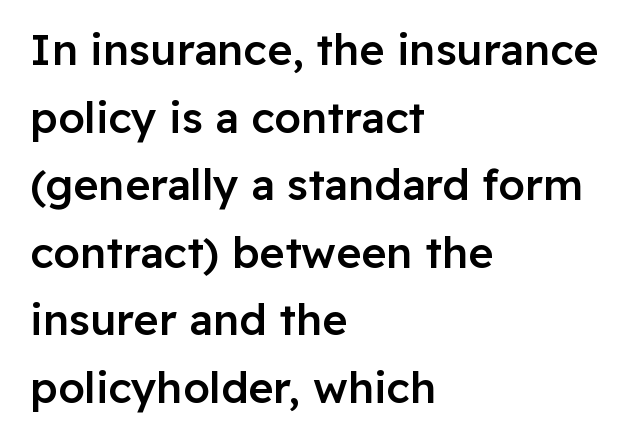
Looks like regular typesetting: each glyph gets only the width it needs. The space directly below the letters is spotless. Baseline-to-baseline distance is the conventional proportion of letter height. Caption: multi-line text, flush left, ragged right. Type style note: lacks serifs. A somewhat darkened texture: the type is semibold rather than bold.
